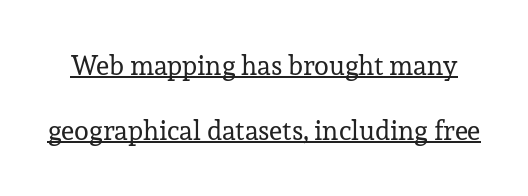
A continuous stroke trails under the words, as in a hyperlink. Reading down the column, the eye jumps a long way to each next line. Words appear dense and cohesive because spacing is normal. Letters have the restrained weight of plain body copy at most. Is there any slant? The stems are plumb.
